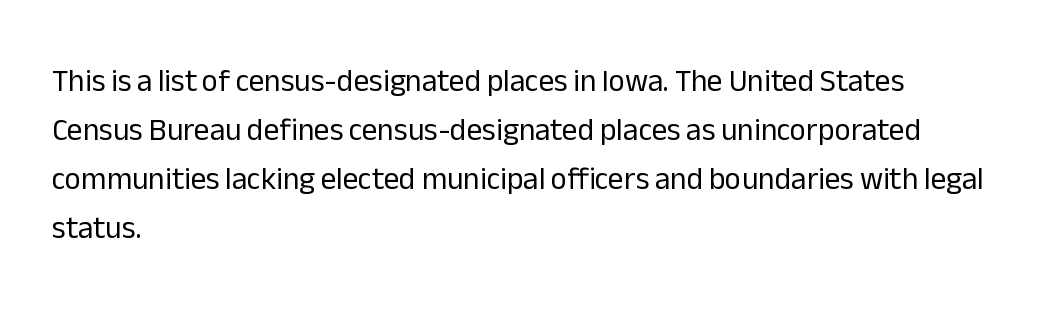
Q: Is the text bold? A: No.
Q: Is the text italic (slanted)? A: No, it is upright.
Q: Is the typeface a serif or a sans-serif typeface? A: Sans-serif.
Q: Is the text underlined? A: No.
Q: How is the paragraph aligned? A: Left-aligned.
Q: Is the spacing between letters normal or unusually wide? A: Normal.
Q: Is the spacing between lines tight, normal or loose? A: Normal.
Q: Width (condensed, normal, or wide)? A: Normal.
Q: Stroke contrast? A: Low.
Q: x-height? A: Medium.
Q: Monospaced? A: No.
